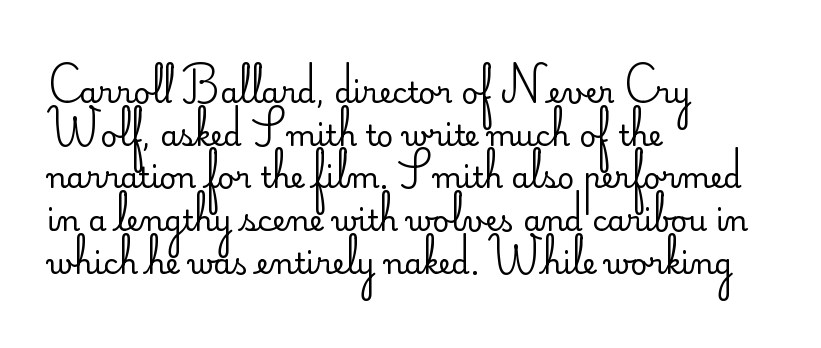
The image shows 29 px regular-weight sans-serif type, upright; set left-aligned, normal line spacing (1.47x), normal letter spacing, not underlined; low stroke contrast and a small x-height.
